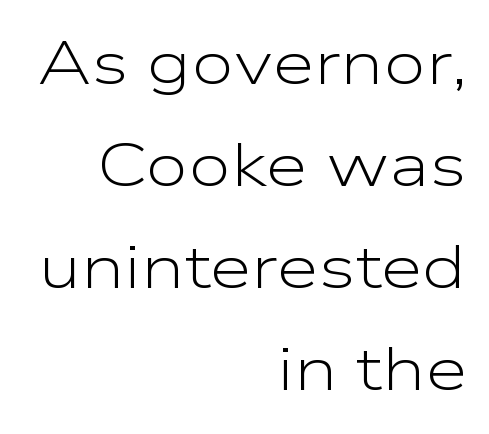
{"serif": "no", "italic": "no", "bold": "no", "weight": "light", "width": "wide", "stroke_contrast": "low", "x_height": "medium", "monospaced": "no", "underline": "no", "align": "right", "line_spacing": "normal", "line_spacing_ratio": 1.67, "letter_spacing": "normal", "letter_spacing_em": 0.0, "glyph_px": 61}
